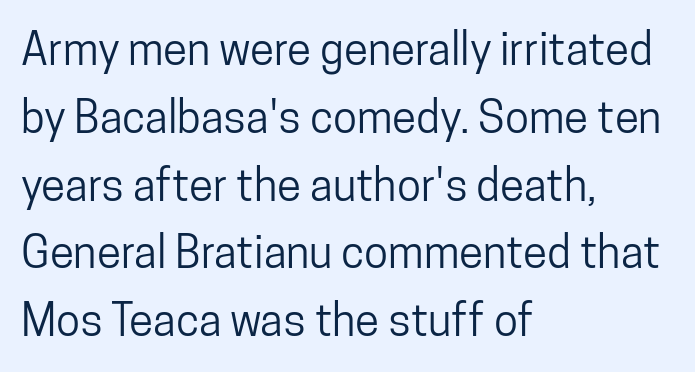
Q: Is the text italic (slanted)? A: No, it is upright.
Q: Is the typeface a serif or a sans-serif typeface? A: Sans-serif.
Q: Is the text underlined? A: No.
Q: How is the paragraph aligned? A: Left-aligned.
Q: Is the spacing between letters normal or unusually wide? A: Normal.
Q: Is the spacing between lines tight, normal or loose? A: Normal.
Q: Width (condensed, normal, or wide)? A: Condensed.
Q: Stroke contrast? A: Low.
Q: x-height? A: Medium.
Q: Monospaced? A: No.
